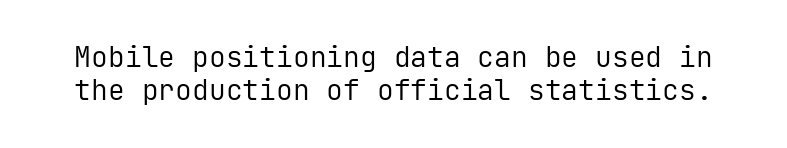
The image shows 28 px regular-weight sans-serif type, upright, monospaced; set line spacing 1.19x, normal letter spacing, not underlined; low stroke contrast and a medium x-height.
